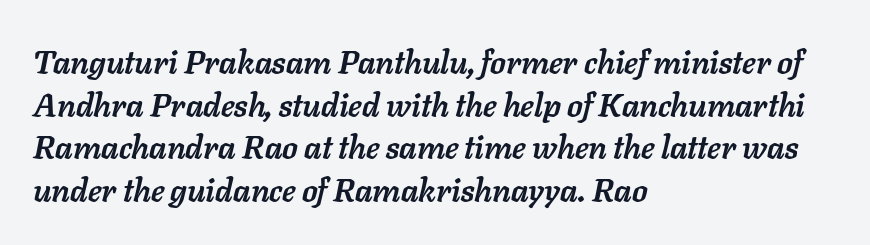
Q: Is the text bold? A: Yes.
Q: Is the text italic (slanted)? A: Yes, it leans right by about 11 degrees.
Q: Is the text underlined? A: No.
Q: How is the paragraph aligned? A: Left-aligned.
Q: Is the spacing between letters normal or unusually wide? A: Normal.
Q: Is the spacing between lines tight, normal or loose? A: Normal.
Q: Width (condensed, normal, or wide)? A: Normal.
Q: Stroke contrast? A: Low.
Q: x-height? A: Medium.
Q: Monospaced? A: No.
